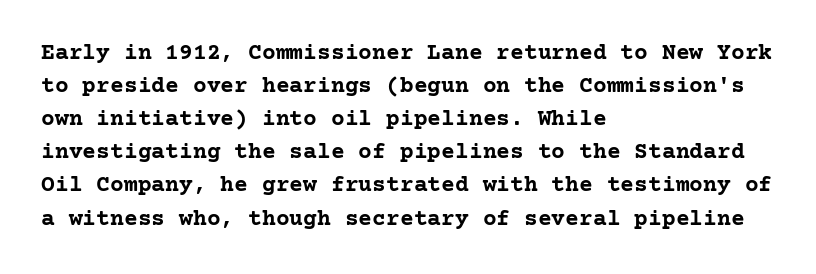
{"italic": "no", "bold": "yes", "underline": "no", "align": "left", "line_spacing": "normal", "line_spacing_ratio": 1.44, "letter_spacing": "normal", "letter_spacing_em": 0.0, "glyph_px": 23}
